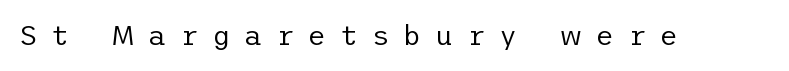
{"serif": "no", "italic": "no", "bold": "no", "weight": "regular", "width": "normal", "stroke_contrast": "low", "x_height": "medium", "underline": "no", "letter_spacing": "wide", "letter_spacing_em": 0.49, "glyph_px": 28}
